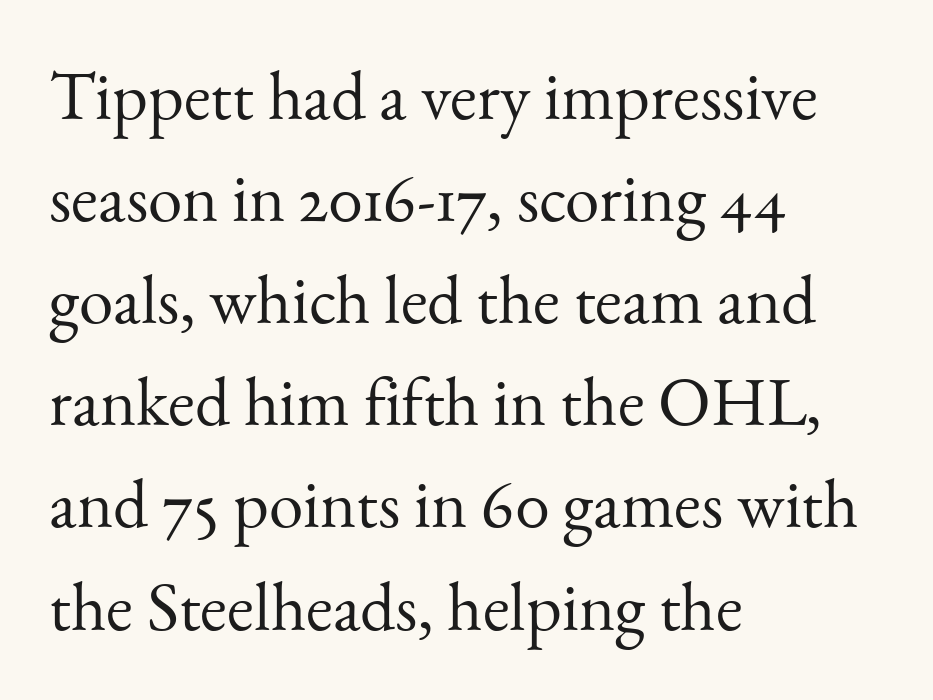
{"serif": "yes", "italic": "no", "bold": "no", "weight": "light", "width": "normal", "stroke_contrast": "medium", "x_height": "small", "monospaced": "no", "underline": "no", "align": "left", "line_spacing": "normal", "line_spacing_ratio": 1.48, "letter_spacing": "normal", "letter_spacing_em": 0.0, "glyph_px": 69}
